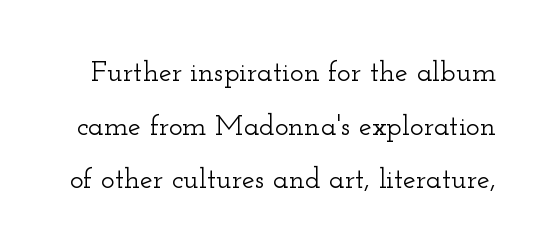
Q: Is the text italic (slanted)? A: No, it is upright.
Q: Is the typeface a serif or a sans-serif typeface? A: Serif.
Q: Is the text underlined? A: No.
Q: Is the spacing between letters normal or unusually wide? A: Normal.
Q: Width (condensed, normal, or wide)? A: Wide.
Q: Stroke contrast? A: Low.
Q: x-height? A: Small.
Q: Monospaced? A: No.
